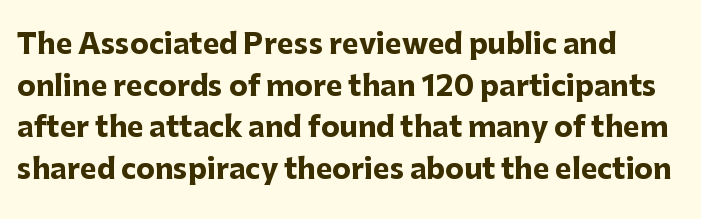
{"serif": "no", "italic": "no", "bold": "yes", "weight": "heavy", "width": "normal", "stroke_contrast": "low", "x_height": "medium", "monospaced": "no", "underline": "no", "align": "left", "line_spacing": "normal", "line_spacing_ratio": 1.49, "letter_spacing": "normal", "letter_spacing_em": 0.0, "glyph_px": 28}
